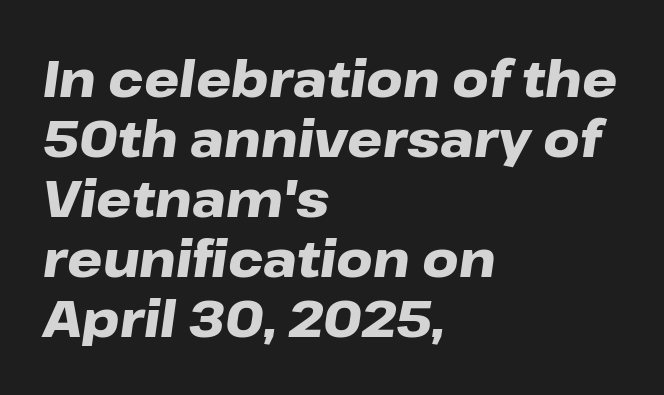
{"italic": "yes", "lean": "right", "slant_degrees": 8, "bold": "yes", "weight": "heavy", "width": "wide", "stroke_contrast": "low", "x_height": "medium", "monospaced": "no", "underline": "no", "align": "left", "line_spacing_ratio": 1.2, "letter_spacing": "normal", "letter_spacing_em": 0.0, "glyph_px": 50}
